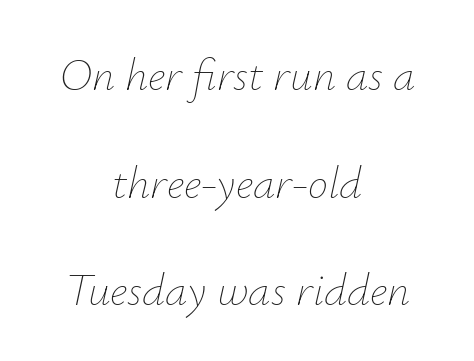
Caption: face not bold, strokes unweighted. A typesetter would call this proportional, since set widths differ per character. Horizontal bands of white between lines are thick stripes. A clean baseline with only descenders dipping below it.
